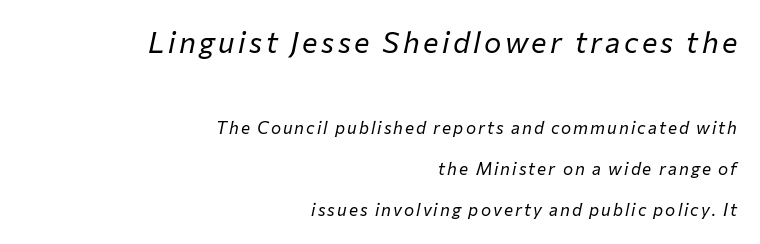
Q: Is the text bold? A: No.
Q: Is the text italic (slanted)? A: Yes, it leans right by about 12 degrees.
Q: Is the text underlined? A: No.
Q: How is the paragraph aligned? A: Right-aligned.
Q: Is the spacing between lines tight, normal or loose? A: Loose.
Q: Which block of text is set in a larger size, the first (top) or the second (bottom)? A: The first (top) one.
Q: Width (condensed, normal, or wide)? A: Normal.
Q: Stroke contrast? A: Low.
Q: x-height? A: Medium.
Q: Monospaced? A: No.
